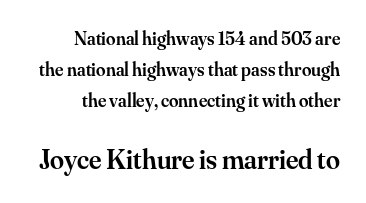
{"serif": "yes", "italic": "no", "bold": "semi", "weight": "semibold", "width": "normal", "stroke_contrast": "medium", "x_height": "small", "monospaced": "no", "underline": "no", "align": "right", "line_spacing": "normal", "line_spacing_ratio": 1.62, "letter_spacing": "normal", "letter_spacing_em": 0.0, "larger_block": "second", "size_ratio": 1.47, "glyph_px": 28}
